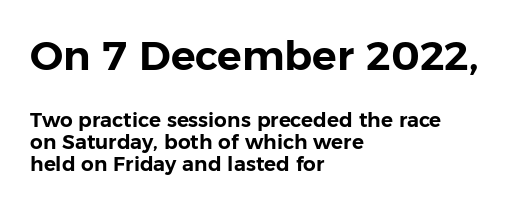
Words float on clear page, feet unadorned. Every stem runs plumb, perpendicular to the baseline. Characters follow at the spacing the type designer built in. Looks like regular typesetting: each glyph gets only the width it needs. Between these two stacked blocks, the higher one wins on size.
